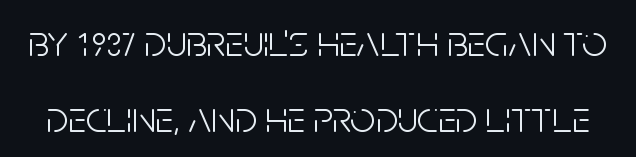
The image shows 45 px light, condensed sans-serif type, upright; set normal line spacing (1.7x), normal letter spacing, not underlined; low stroke contrast and a large x-height.
